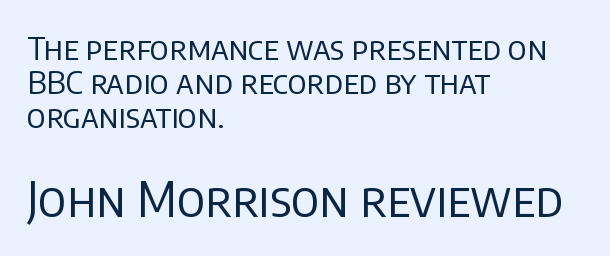
Q: Is the text bold? A: No.
Q: Is the text italic (slanted)? A: No, it is upright.
Q: Is the typeface a serif or a sans-serif typeface? A: Sans-serif.
Q: Is the text underlined? A: No.
Q: How is the paragraph aligned? A: Left-aligned.
Q: Is the spacing between letters normal or unusually wide? A: Normal.
Q: Is the spacing between lines tight, normal or loose? A: Tight.
Q: Which block of text is set in a larger size, the first (top) or the second (bottom)? A: The second (bottom) one.
Q: Width (condensed, normal, or wide)? A: Normal.
Q: Stroke contrast? A: Low.
Q: x-height? A: Large.
Q: Monospaced? A: No.
